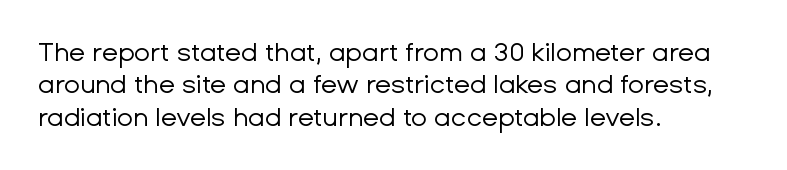
Line spacing here is normal. Nobody touched the tracking dial on this one. Quick note: underline off. Designer's note — italics off, roman on. The lines are quadded left.
